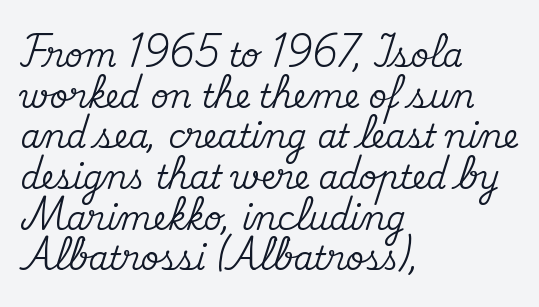
The image shows 32 px serif type; set left-aligned, normal line spacing (1.27x), normal letter spacing, not underlined; medium stroke contrast and a small x-height.
